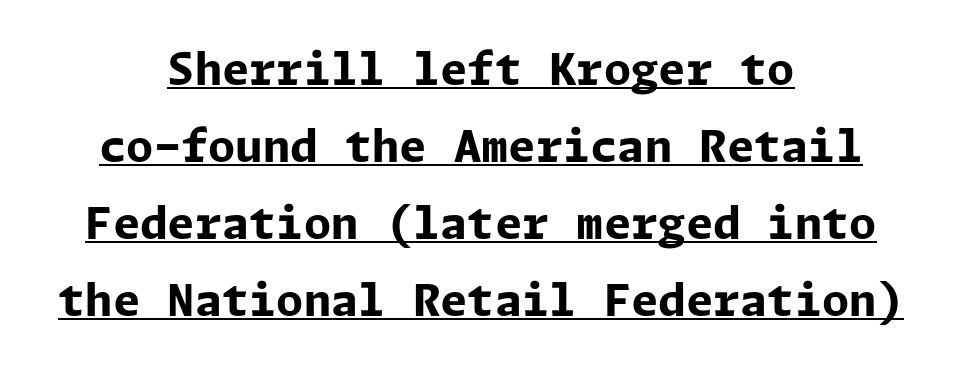
The image shows 44 px bold sans-serif type, upright; set centered, line spacing 1.75x, normal letter spacing, underlined; low stroke contrast and a medium x-height.
